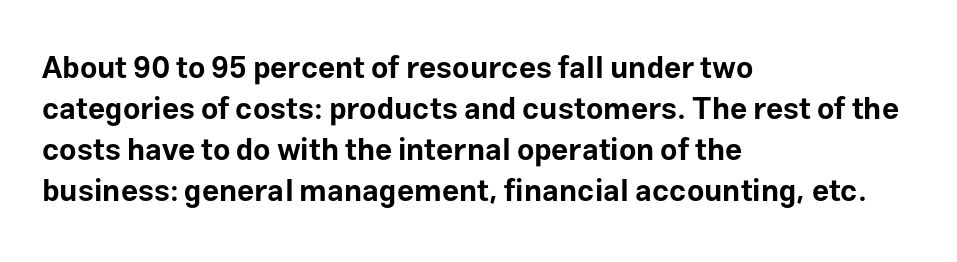
{"serif": "no", "italic": "no", "bold": "yes", "weight": "bold", "width": "normal", "stroke_contrast": "low", "x_height": "medium", "monospaced": "no", "underline": "no", "align": "left", "line_spacing": "normal", "line_spacing_ratio": 1.37, "letter_spacing": "normal", "letter_spacing_em": 0.0, "glyph_px": 30}
